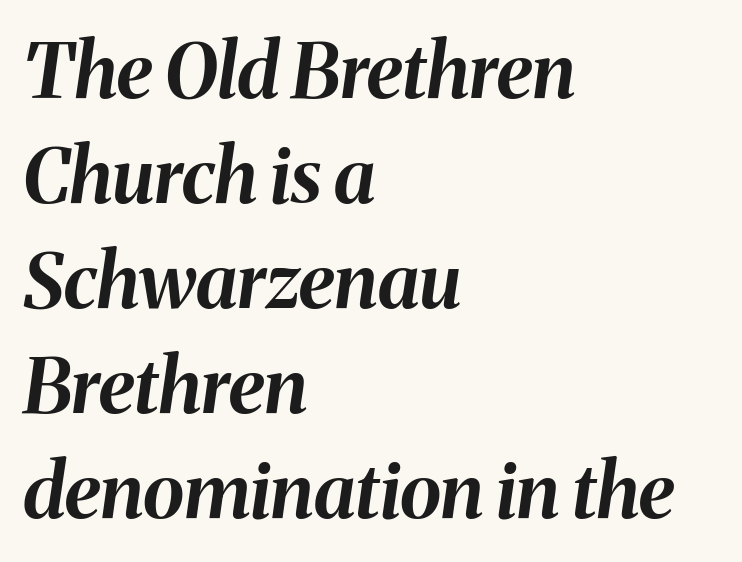
Q: Is the text bold? A: Yes.
Q: Is the text italic (slanted)? A: Yes, it leans right by about 8 degrees.
Q: Is the text underlined? A: No.
Q: How is the paragraph aligned? A: Left-aligned.
Q: Is the spacing between letters normal or unusually wide? A: Normal.
Q: Is the spacing between lines tight, normal or loose? A: Normal.
Q: Width (condensed, normal, or wide)? A: Normal.
Q: Stroke contrast? A: Medium.
Q: x-height? A: Medium.
Q: Monospaced? A: No.
